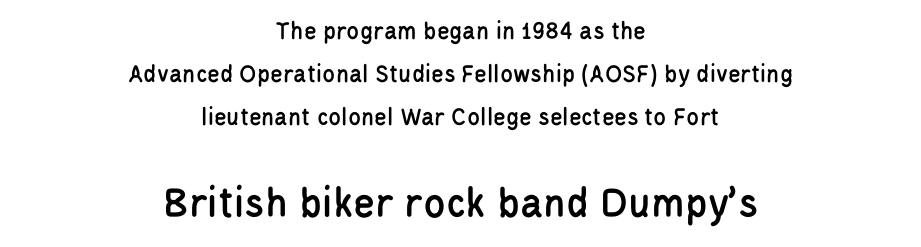
Q: Is the text italic (slanted)? A: No, it is upright.
Q: Is the typeface a serif or a sans-serif typeface? A: Sans-serif.
Q: Is the text underlined? A: No.
Q: How is the paragraph aligned? A: Centered.
Q: Is the spacing between letters normal or unusually wide? A: Normal.
Q: Is the spacing between lines tight, normal or loose? A: Normal.
Q: Which block of text is set in a larger size, the first (top) or the second (bottom)? A: The second (bottom) one.
Q: Width (condensed, normal, or wide)? A: Condensed.
Q: Stroke contrast? A: Low.
Q: x-height? A: Large.
Q: Monospaced? A: No.
